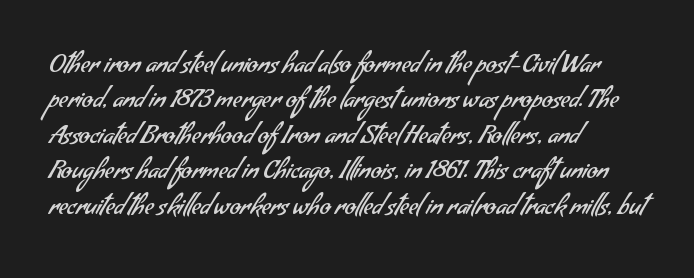
Q: Is the text bold? A: No.
Q: Is the text underlined? A: No.
Q: How is the paragraph aligned? A: Left-aligned.
Q: Is the spacing between letters normal or unusually wide? A: Normal.
Q: Is the spacing between lines tight, normal or loose? A: Normal.
